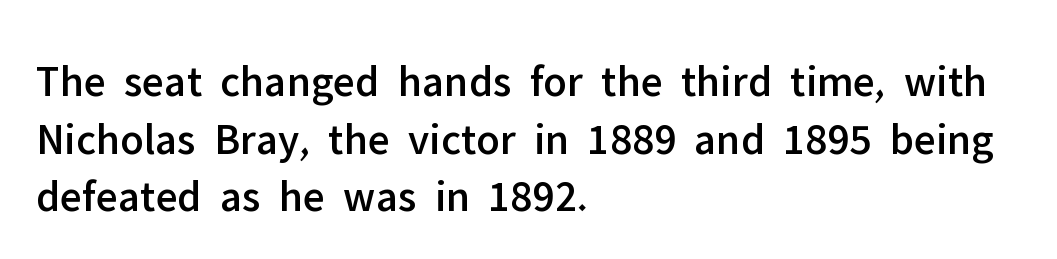
The image shows 45 px sans-serif type, upright; set left-aligned, normal line spacing (1.28x), normal letter spacing, not underlined; low stroke contrast and a medium x-height.
